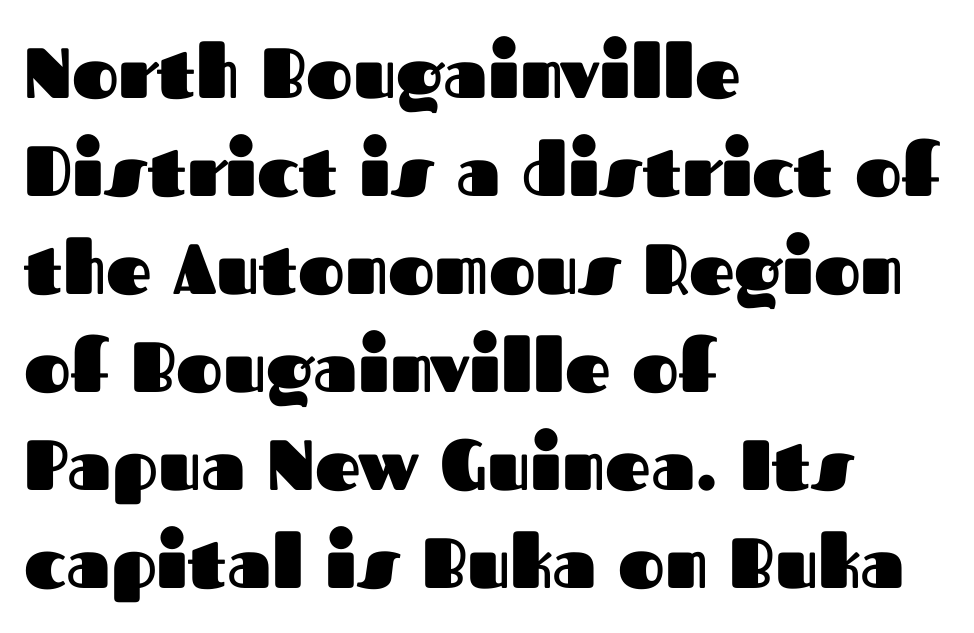
{"serif": "no", "italic": "no", "bold": "yes", "weight": "heavy", "width": "normal", "stroke_contrast": "medium", "x_height": "medium", "monospaced": "no", "underline": "no", "align": "left", "line_spacing": "normal", "line_spacing_ratio": 1.38, "letter_spacing": "normal", "letter_spacing_em": 0.0, "glyph_px": 71}
